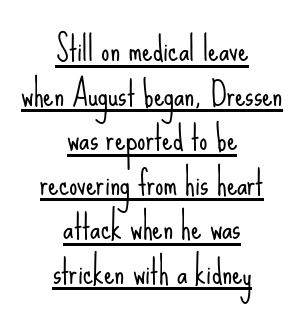
The image shows 33 px light, condensed sans-serif type, upright; set centered, normal line spacing (1.35x), normal letter spacing, underlined; low stroke contrast and a small x-height.
